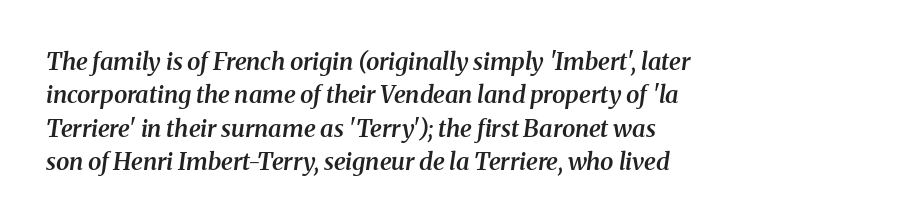
Q: Is the text bold? A: Semi-bold.
Q: Is the text italic (slanted)? A: Yes, it leans right by about 8 degrees.
Q: Is the text underlined? A: No.
Q: How is the paragraph aligned? A: Left-aligned.
Q: Is the spacing between letters normal or unusually wide? A: Normal.
Q: Is the spacing between lines tight, normal or loose? A: Normal.
